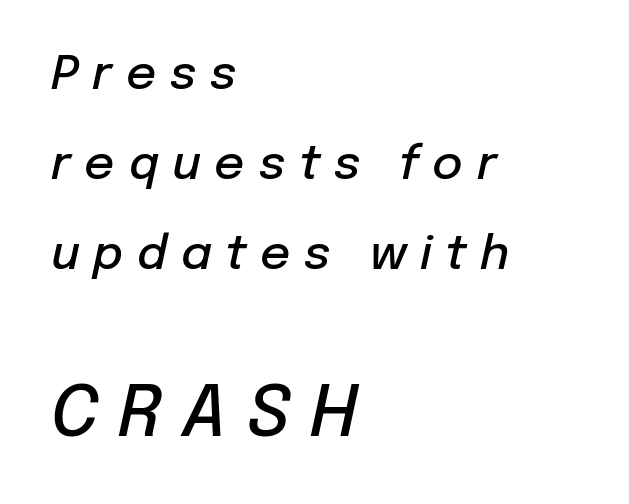
The face used here is proportionally spaced, like ordinary book or web type. What's the leading like? Stretched, with rows far apart. The rendering applies a slant to the glyphs. Layout note: lines flush left.
